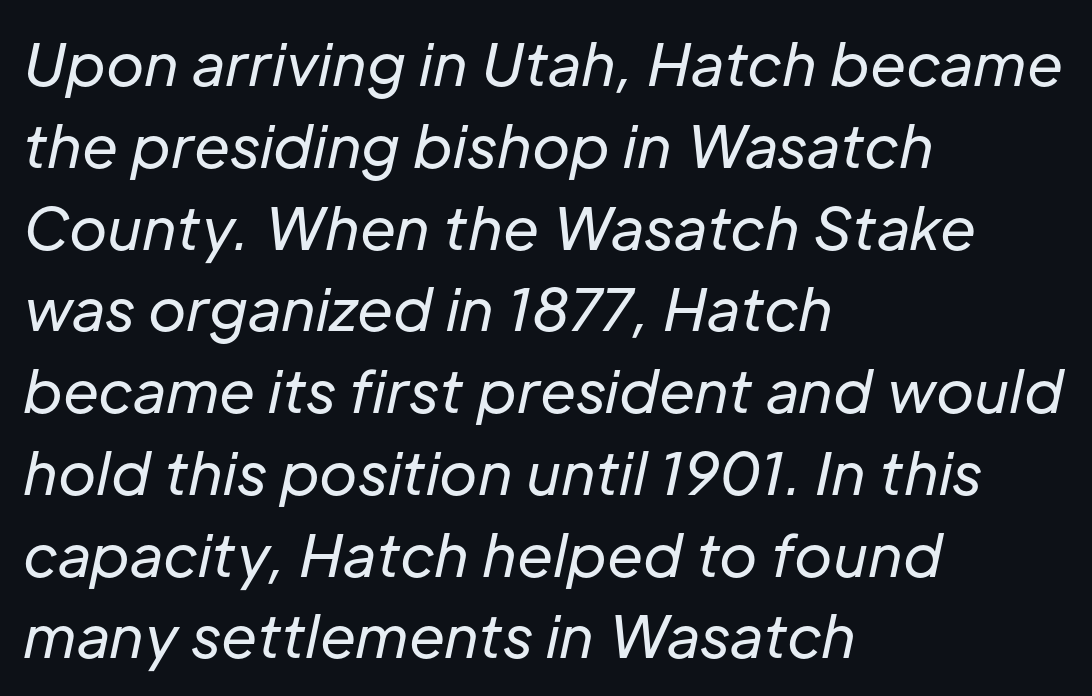
{"italic": "yes", "lean": "right", "slant_degrees": 12, "bold": "no", "weight": "regular", "width": "normal", "stroke_contrast": "low", "x_height": "medium", "monospaced": "no", "underline": "no", "align": "left", "line_spacing": "normal", "line_spacing_ratio": 1.41, "letter_spacing": "normal", "letter_spacing_em": 0.0, "glyph_px": 58}
